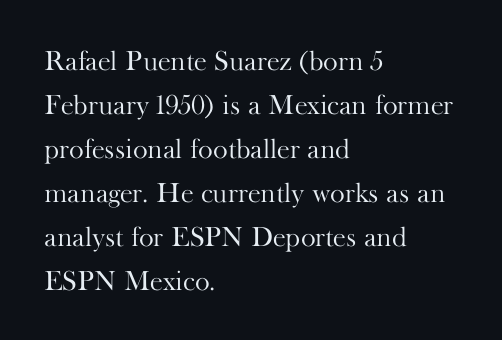
{"serif": "yes", "italic": "no", "bold": "no", "weight": "light", "width": "normal", "stroke_contrast": "high", "x_height": "small", "monospaced": "no", "underline": "no", "align": "left", "line_spacing": "normal", "line_spacing_ratio": 1.57, "letter_spacing": "normal", "letter_spacing_em": 0.0, "glyph_px": 28}
